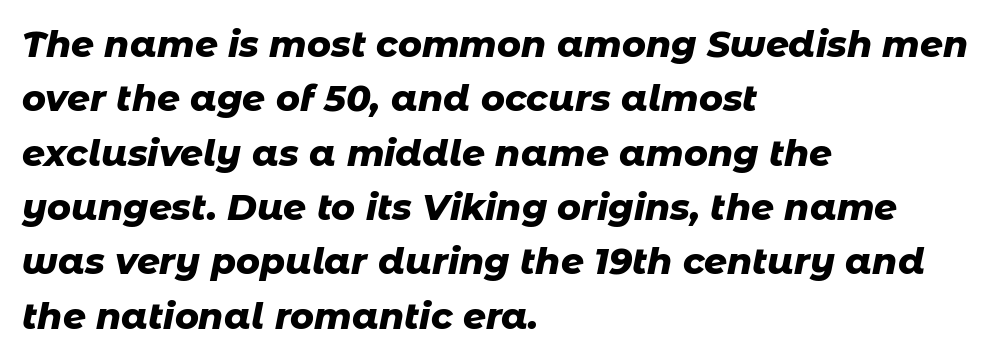
Tracking here is standard; glyphs follow each other at the usual distance. The face used here is proportionally spaced, like ordinary book or web type. The typography opts for an oblique posture over an upright one. Quick note: underline off. Horizontal alignment here is leftward, the default for most running prose. The space between consecutive lines is moderate.
